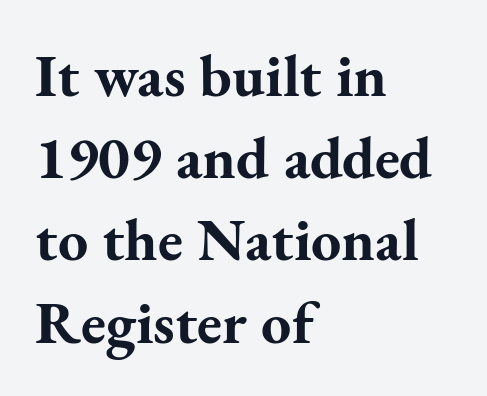
Q: Is the text bold? A: Yes.
Q: Is the text italic (slanted)? A: No, it is upright.
Q: Is the typeface a serif or a sans-serif typeface? A: Serif.
Q: Is the text underlined? A: No.
Q: How is the paragraph aligned? A: Left-aligned.
Q: Is the spacing between letters normal or unusually wide? A: Normal.
Q: Is the spacing between lines tight, normal or loose? A: Normal.
Q: Width (condensed, normal, or wide)? A: Normal.
Q: Stroke contrast? A: Medium.
Q: x-height? A: Small.
Q: Monospaced? A: No.
